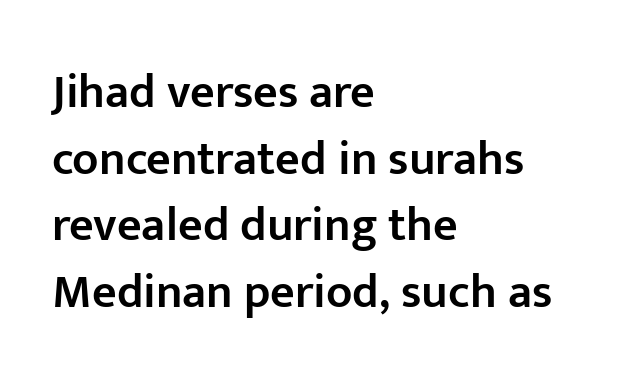
The image shows 48 px semibold sans-serif type, upright; set left-aligned, normal line spacing (1.39x), normal letter spacing, not underlined; low stroke contrast and a medium x-height.
